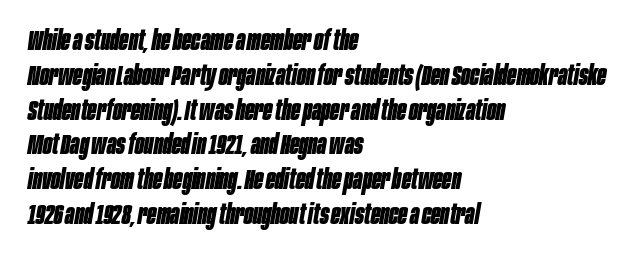
{"italic": "yes", "lean": "right", "slant_degrees": 10, "bold": "yes", "underline": "no", "align": "left", "line_spacing": "normal", "line_spacing_ratio": 1.29, "letter_spacing": "normal", "letter_spacing_em": 0.0, "glyph_px": 27}
